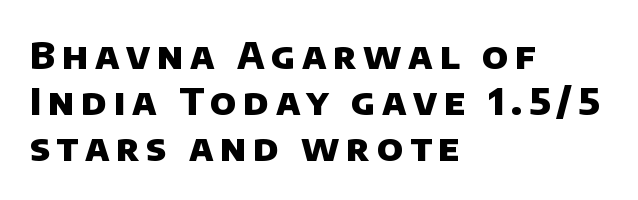
Q: Is the text bold? A: Yes.
Q: Is the typeface a serif or a sans-serif typeface? A: Sans-serif.
Q: Is the text underlined? A: No.
Q: How is the paragraph aligned? A: Left-aligned.
Q: Width (condensed, normal, or wide)? A: Normal.
Q: Stroke contrast? A: Low.
Q: x-height? A: Large.
Q: Monospaced? A: No.
